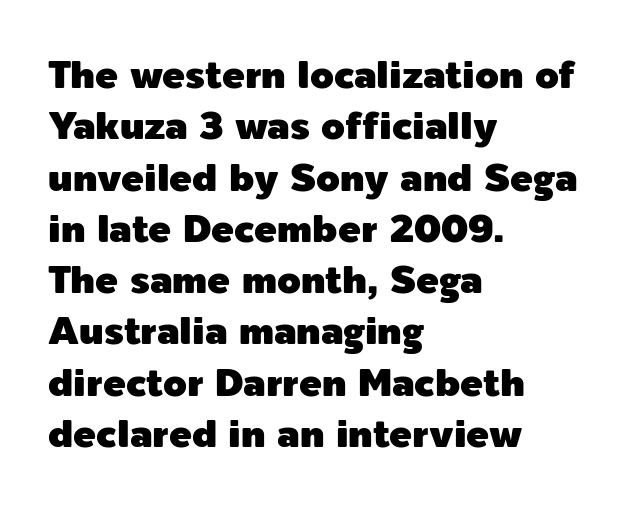
The image shows 38 px sans-serif type, upright; set left-aligned, normal line spacing (1.35x), normal letter spacing, not underlined; a medium x-height.
